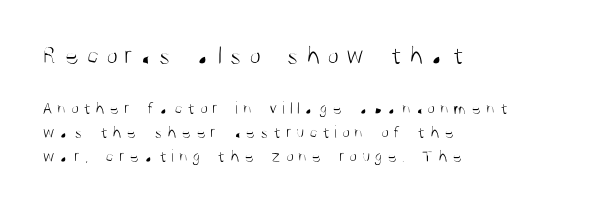
The rendering uses a moderate line-height, typical for paragraphs. If you drew a ruler down the left edge, every line would touch it. In this sample the first text group is rendered at the bigger scale. Vertical strokes here are truly vertical.
